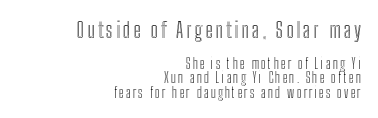
Q: Is the text italic (slanted)? A: No, it is upright.
Q: Is the text underlined? A: No.
Q: How is the paragraph aligned? A: Right-aligned.
Q: Is the spacing between lines tight, normal or loose? A: Tight.
Q: Which block of text is set in a larger size, the first (top) or the second (bottom)? A: The first (top) one.
